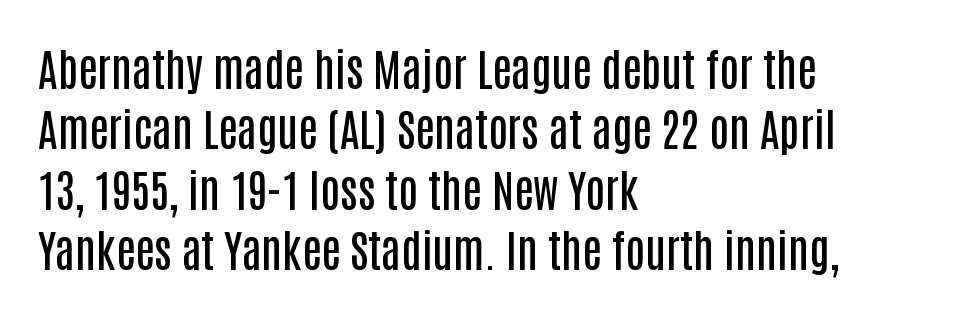
Q: Is the text bold? A: Semi-bold.
Q: Is the text italic (slanted)? A: No, it is upright.
Q: Is the typeface a serif or a sans-serif typeface? A: Sans-serif.
Q: Is the text underlined? A: No.
Q: How is the paragraph aligned? A: Left-aligned.
Q: Is the spacing between letters normal or unusually wide? A: Normal.
Q: Is the spacing between lines tight, normal or loose? A: Normal.
Q: Width (condensed, normal, or wide)? A: Condensed.
Q: Stroke contrast? A: Low.
Q: x-height? A: Large.
Q: Monospaced? A: No.
